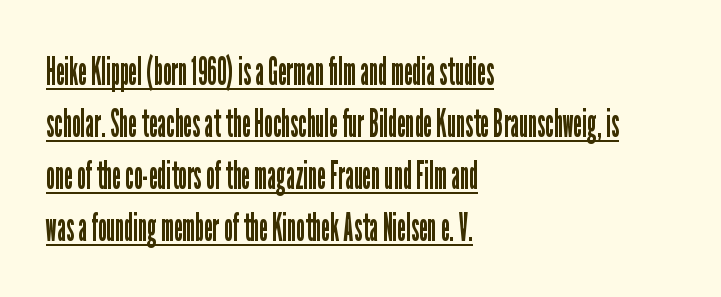
{"serif": "no", "italic": "no", "bold": "no", "weight": "regular", "width": "condensed", "stroke_contrast": "low", "x_height": "medium", "monospaced": "no", "underline": "yes", "align": "left", "line_spacing": "normal", "line_spacing_ratio": 1.3, "letter_spacing": "normal", "letter_spacing_em": 0.0, "glyph_px": 40}
